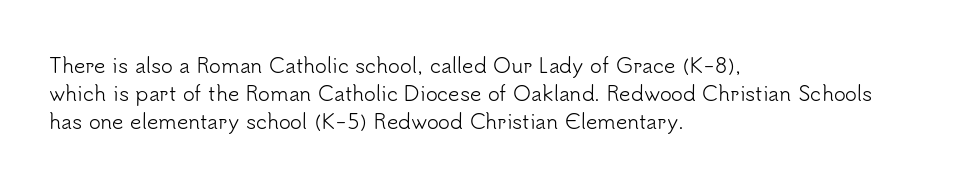
The image shows 20 px text type, upright; set left-aligned, normal line spacing (1.41x), normal letter spacing, not underlined.
